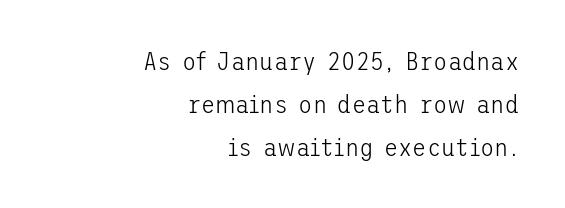
The image shows 26 px text type, upright; set right-aligned, normal line spacing (1.65x), normal letter spacing, not underlined.
